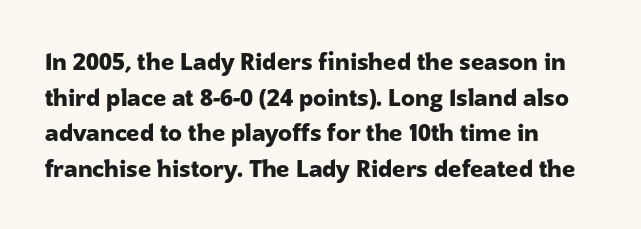
Is the block centered? No — it sits flush against the left margin. A full-strength bold gives these letters their thick strokes. The zone under the glyphs is completely vacant. This sample uses an upright cut, with every glyph sitting square on the baseline. The passage shown has conventional tracking throughout. The line-height multiplier appears to be the usual default.
